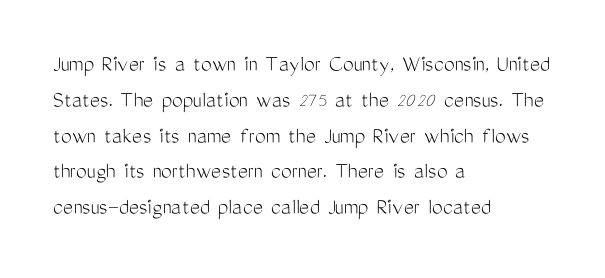
The image shows 24 px text type, upright; set left-aligned, normal line spacing (1.49x), normal letter spacing, not underlined.
